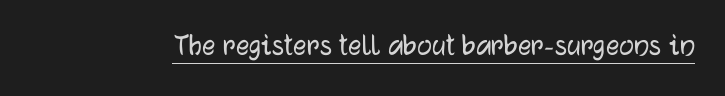
{"serif": "no", "italic": "no", "width": "normal", "stroke_contrast": "low", "x_height": "medium", "monospaced": "no", "underline": "yes", "letter_spacing": "normal", "letter_spacing_em": 0.0, "glyph_px": 33}
